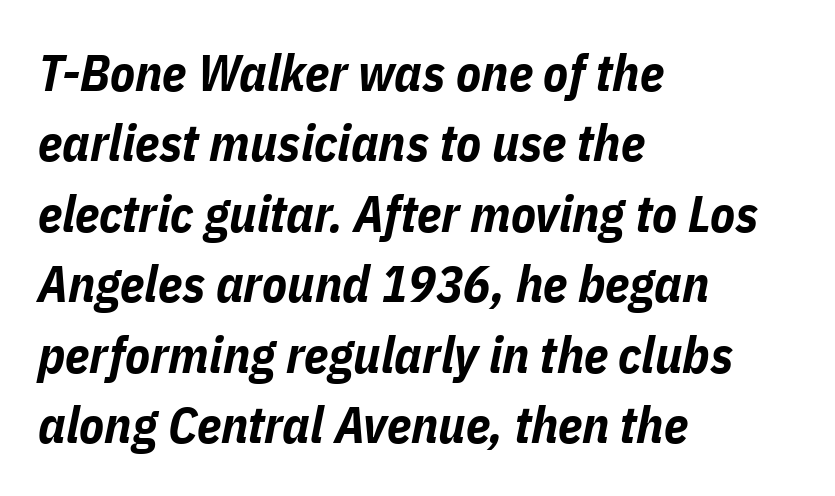
Q: Is the text bold? A: Yes.
Q: Is the text italic (slanted)? A: Yes, it leans right by about 11 degrees.
Q: Is the text underlined? A: No.
Q: How is the paragraph aligned? A: Left-aligned.
Q: Is the spacing between letters normal or unusually wide? A: Normal.
Q: Is the spacing between lines tight, normal or loose? A: Normal.
Q: Width (condensed, normal, or wide)? A: Condensed.
Q: Stroke contrast? A: Low.
Q: x-height? A: Medium.
Q: Monospaced? A: No.
